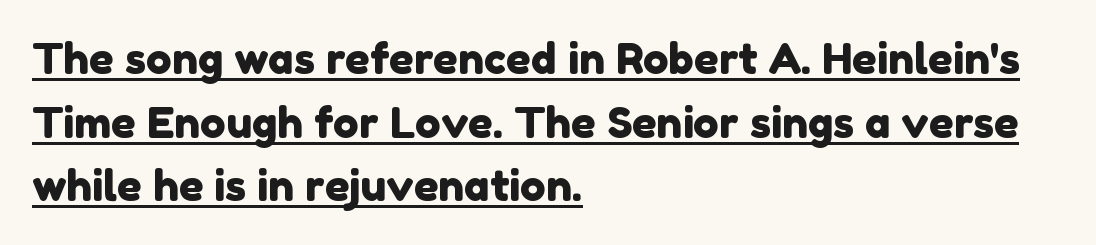
{"serif": "no", "width": "normal", "stroke_contrast": "low", "x_height": "medium", "monospaced": "no", "underline": "yes", "align": "left", "line_spacing": "normal", "line_spacing_ratio": 1.48, "letter_spacing": "normal", "letter_spacing_em": 0.0, "glyph_px": 43}
